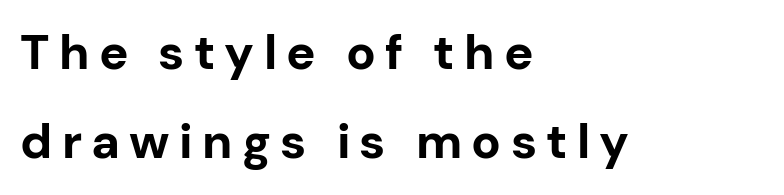
Q: Is the text bold? A: Yes.
Q: Is the text italic (slanted)? A: No, it is upright.
Q: Is the typeface a serif or a sans-serif typeface? A: Sans-serif.
Q: Is the text underlined? A: No.
Q: How is the paragraph aligned? A: Left-aligned.
Q: Width (condensed, normal, or wide)? A: Normal.
Q: Stroke contrast? A: Low.
Q: x-height? A: Medium.
Q: Monospaced? A: No.
